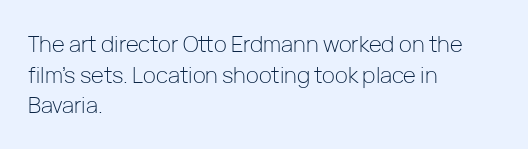
{"italic": "no", "bold": "no", "underline": "no", "align": "left", "line_spacing": "normal", "line_spacing_ratio": 1.39, "letter_spacing": "normal", "letter_spacing_em": 0.0, "glyph_px": 22}
